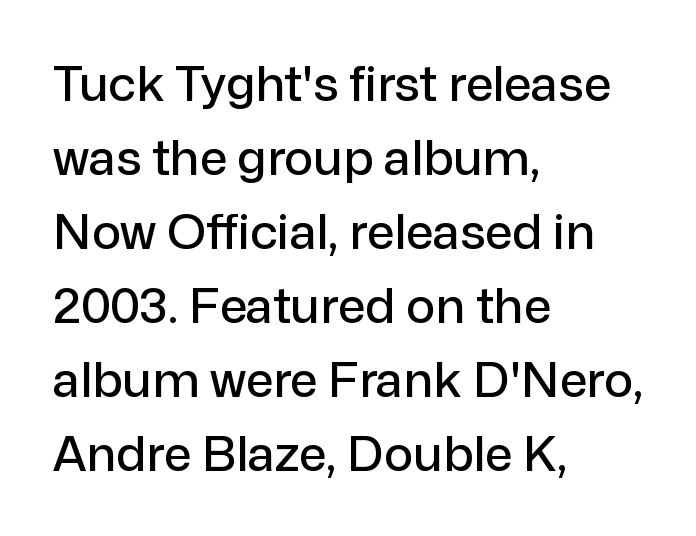
The image shows 49 px sans-serif type, upright; set left-aligned, normal line spacing (1.51x), normal letter spacing, not underlined; low stroke contrast and a medium x-height.
